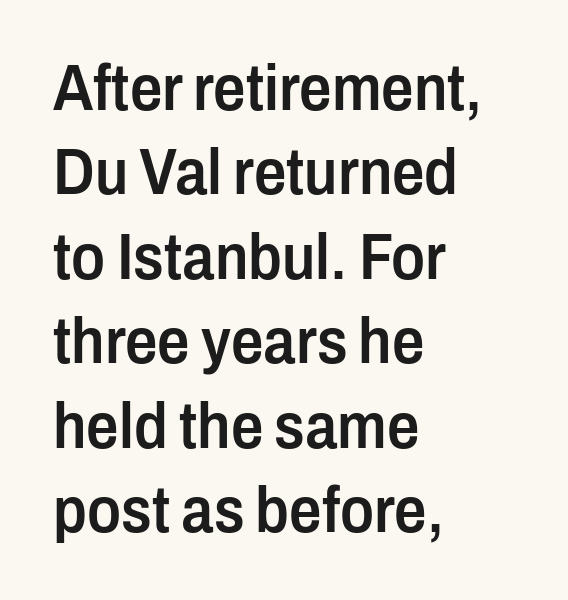
The image shows 64 px semibold, condensed sans-serif type, upright; set left-aligned, normal line spacing (1.32x), normal letter spacing, not underlined; low stroke contrast and a medium x-height.
